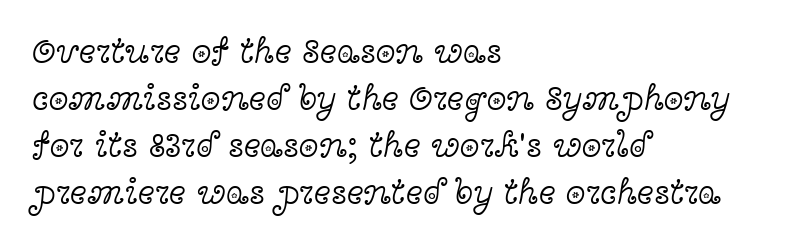
The image shows 36 px light, wide serif type; set left-aligned, normal line spacing (1.31x), normal letter spacing, not underlined; a medium x-height.
